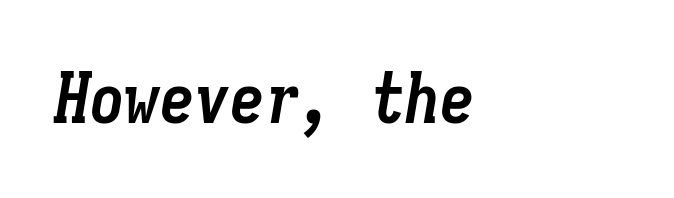
The whole block is typeset with a tilt. Heft: maximum for text — a bold. This sample has the even, mechanical cadence of fixed-width lettering. Check the space under the baseline: it is left empty.
